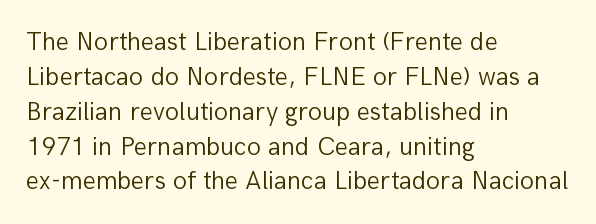
Q: Is the text bold? A: No.
Q: Is the text italic (slanted)? A: No, it is upright.
Q: Is the text underlined? A: No.
Q: How is the paragraph aligned? A: Left-aligned.
Q: Is the spacing between letters normal or unusually wide? A: Normal.
Q: Is the spacing between lines tight, normal or loose? A: Normal.
